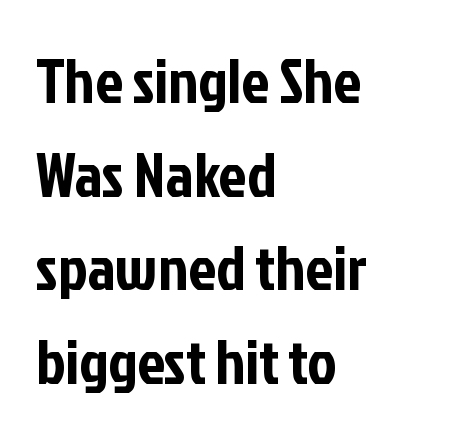
The glyphs in this specimen are sans serif. How would I describe the line gaps? Plain and ordinary. Here the designer chose a conventional face with non-uniform glyph widths. Posture: upright roman. The string is rendered with underlining switched off. This sample uses plain, unmodified letter spacing.
